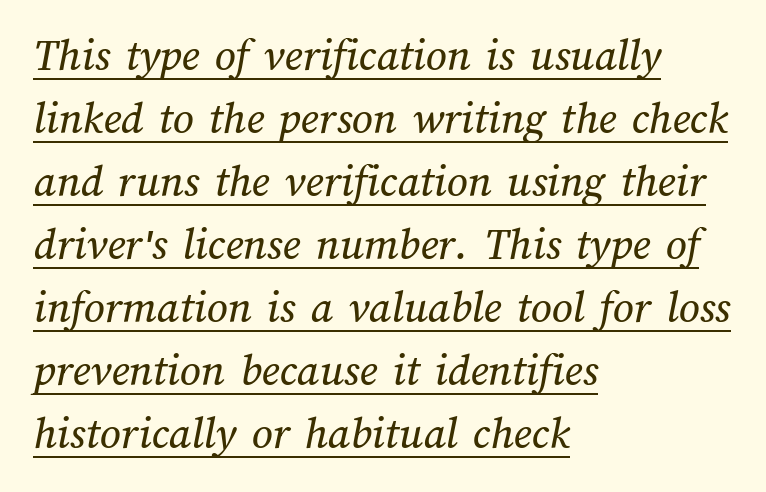
The image shows 46 px text type; set left-aligned, normal line spacing (1.37x), normal letter spacing, underlined; medium stroke contrast and a medium x-height.
